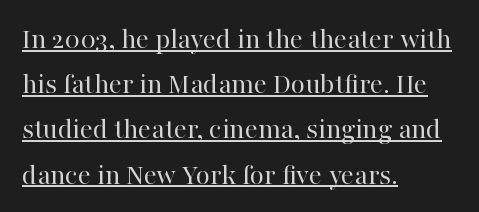
The image shows 29 px regular-weight serif type, upright; set left-aligned, normal line spacing (1.56x), normal letter spacing, underlined; high stroke contrast and a medium x-height.
